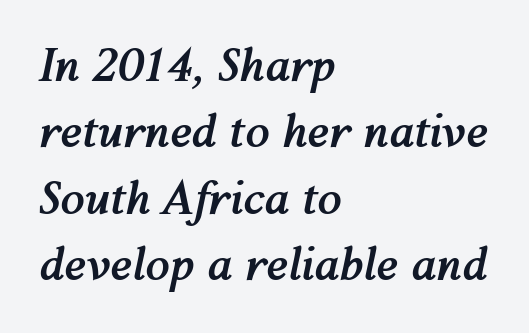
{"italic": "yes", "lean": "right", "slant_degrees": 12, "bold": "yes", "weight": "semibold", "width": "normal", "stroke_contrast": "medium", "x_height": "medium", "monospaced": "no", "underline": "no", "align": "left", "line_spacing": "normal", "line_spacing_ratio": 1.51, "letter_spacing": "normal", "letter_spacing_em": 0.0, "glyph_px": 44}
